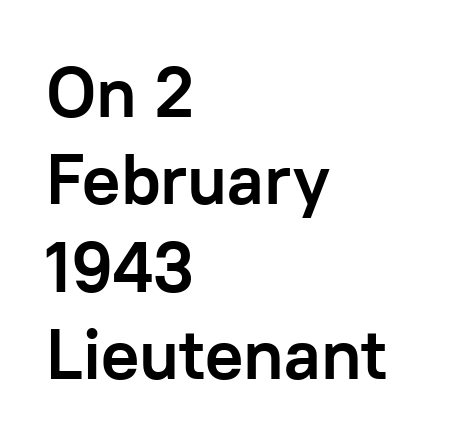
Q: Is the text bold? A: Yes.
Q: Is the text italic (slanted)? A: No, it is upright.
Q: Is the typeface a serif or a sans-serif typeface? A: Sans-serif.
Q: Is the text underlined? A: No.
Q: How is the paragraph aligned? A: Left-aligned.
Q: Is the spacing between letters normal or unusually wide? A: Normal.
Q: Width (condensed, normal, or wide)? A: Normal.
Q: Stroke contrast? A: Low.
Q: x-height? A: Medium.
Q: Monospaced? A: No.
